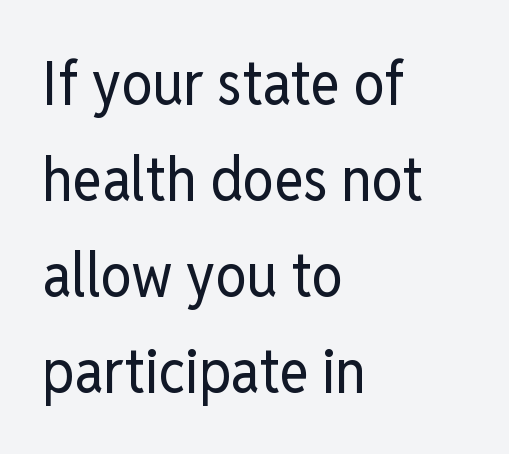
The characters are drawn with everyday or finer stroke widths. Looks like regular typesetting: each glyph gets only the width it needs. The space beneath each line is pristine and unruled. The line texture is even and compact thanks to regular tracking. The lines in this sample share a left origin and differ only in where they stop. Unlike a traditional serif, this face leaves its strokes unadorned.
